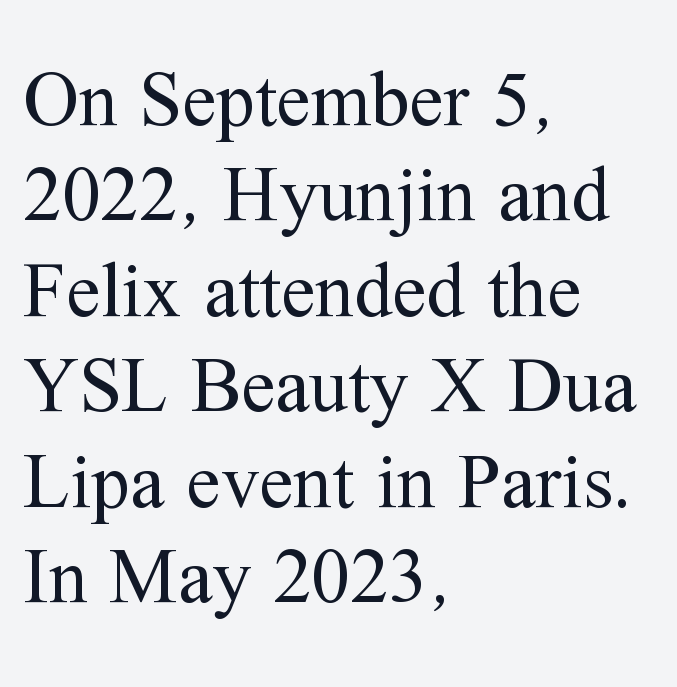
Honestly, there is no underline to notice here at all. The characters are drawn with everyday or finer stroke widths. The setting favours the left margin, as ordinary paragraphs usually do. Designer's note — italics off, roman on.
